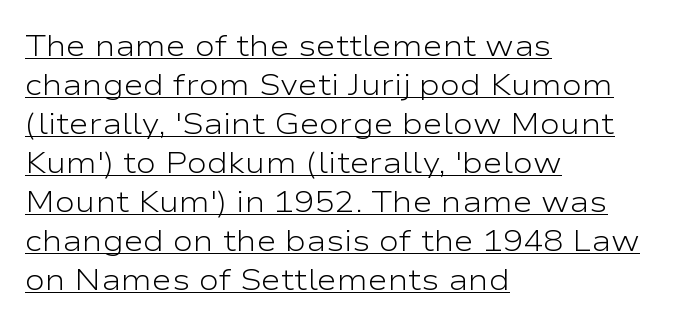
{"serif": "no", "italic": "no", "bold": "no", "weight": "light", "width": "wide", "stroke_contrast": "low", "x_height": "medium", "monospaced": "no", "underline": "yes", "align": "left", "line_spacing": "normal", "line_spacing_ratio": 1.3, "letter_spacing": "normal", "letter_spacing_em": 0.0, "glyph_px": 30}
